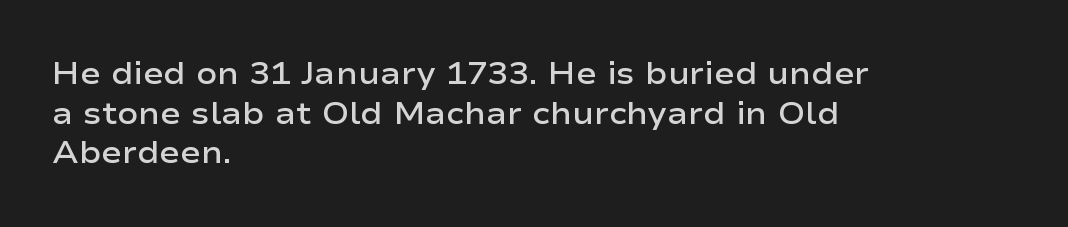
{"serif": "no", "italic": "no", "bold": "semi", "weight": "semibold", "width": "wide", "stroke_contrast": "low", "x_height": "medium", "monospaced": "no", "underline": "no", "align": "left", "line_spacing": "normal", "line_spacing_ratio": 1.28, "letter_spacing": "normal", "letter_spacing_em": 0.0, "glyph_px": 31}
